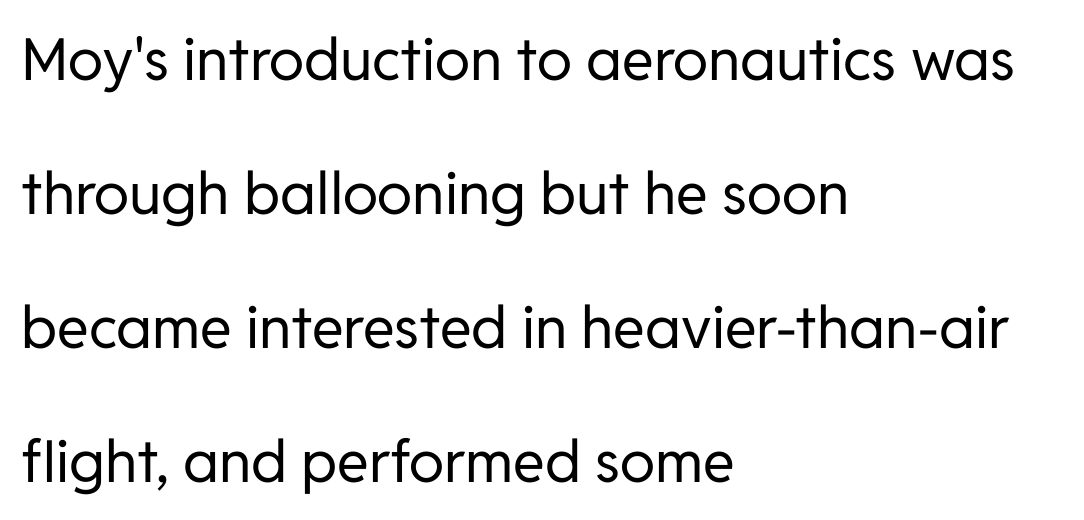
Q: Is the text bold? A: No.
Q: Is the text italic (slanted)? A: No, it is upright.
Q: Is the typeface a serif or a sans-serif typeface? A: Sans-serif.
Q: Is the text underlined? A: No.
Q: How is the paragraph aligned? A: Left-aligned.
Q: Is the spacing between letters normal or unusually wide? A: Normal.
Q: Is the spacing between lines tight, normal or loose? A: Loose.
Q: Width (condensed, normal, or wide)? A: Normal.
Q: Stroke contrast? A: Low.
Q: x-height? A: Medium.
Q: Monospaced? A: No.
